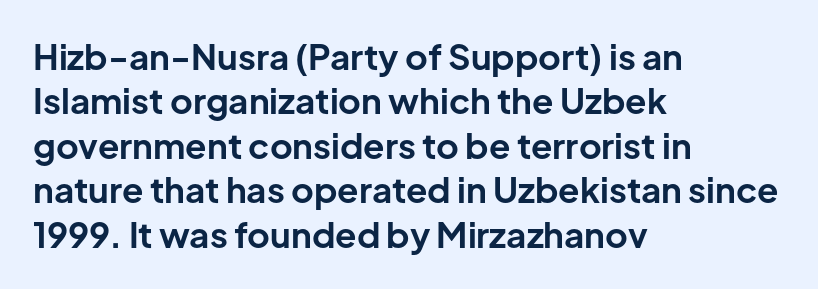
The image shows 35 px bold sans-serif type, upright; set left-aligned, normal line spacing (1.27x), normal letter spacing, not underlined; low stroke contrast and a medium x-height.
